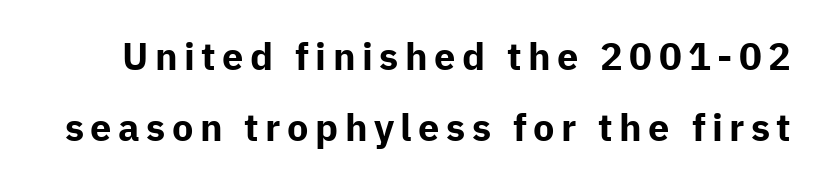
{"serif": "no", "italic": "no", "bold": "yes", "weight": "bold", "width": "normal", "stroke_contrast": "low", "x_height": "medium", "monospaced": "no", "underline": "no", "line_spacing_ratio": 1.86, "glyph_px": 38}
